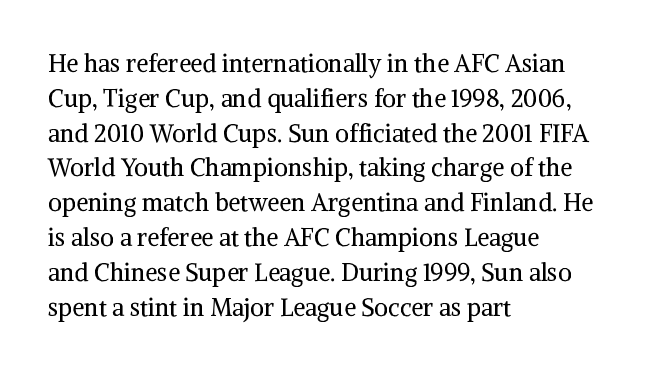
{"italic": "no", "bold": "no", "underline": "no", "align": "left", "line_spacing": "normal", "line_spacing_ratio": 1.45, "letter_spacing": "normal", "letter_spacing_em": 0.0, "glyph_px": 24}
